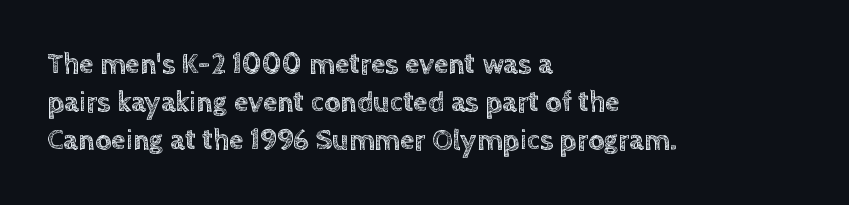
Q: Is the text italic (slanted)? A: No, it is upright.
Q: Is the text underlined? A: No.
Q: How is the paragraph aligned? A: Left-aligned.
Q: Is the spacing between letters normal or unusually wide? A: Normal.
Q: Is the spacing between lines tight, normal or loose? A: Normal.
Q: Width (condensed, normal, or wide)? A: Normal.
Q: x-height? A: Large.
Q: Monospaced? A: No.
